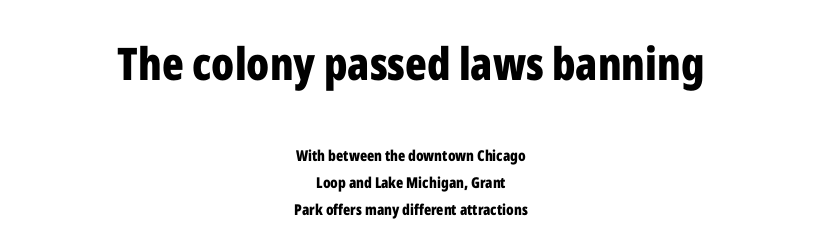
{"serif": "no", "italic": "no", "bold": "yes", "weight": "bold", "width": "condensed", "stroke_contrast": "low", "x_height": "medium", "monospaced": "no", "underline": "no", "align": "center", "line_spacing_ratio": 1.8, "letter_spacing": "normal", "letter_spacing_em": 0.0, "larger_block": "first", "size_ratio": 3.0, "glyph_px": 45}
